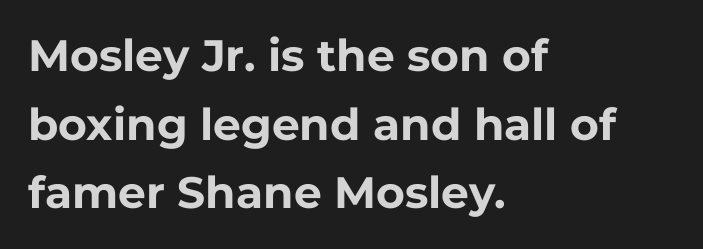
The image shows 44 px bold sans-serif type, upright; set left-aligned, normal line spacing (1.56x), normal letter spacing, not underlined; low stroke contrast and a medium x-height.
